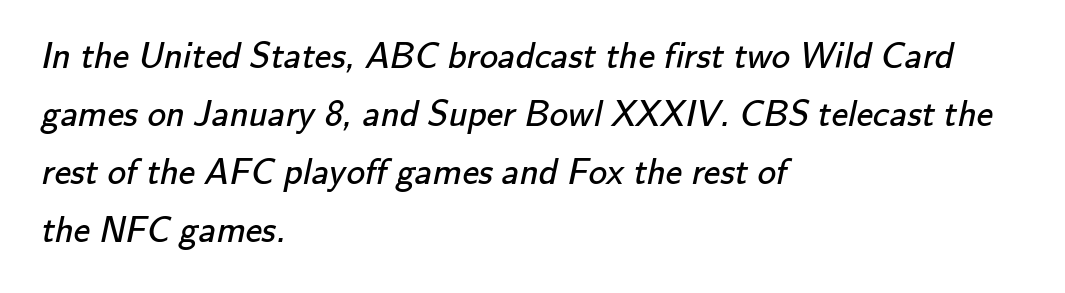
The image shows 37 px regular-weight sans-serif type; set left-aligned, normal line spacing (1.57x), normal letter spacing, not underlined; low stroke contrast and a small x-height.
